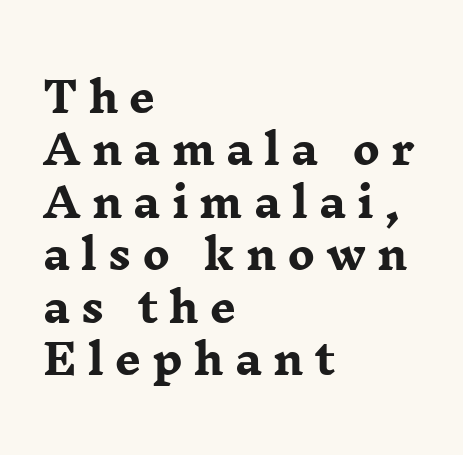
{"serif": "yes", "italic": "no", "bold": "yes", "weight": "heavy", "width": "wide", "stroke_contrast": "low", "x_height": "medium", "monospaced": "no", "underline": "no", "align": "left", "line_spacing": "normal", "line_spacing_ratio": 1.28, "letter_spacing": "wide", "letter_spacing_em": 0.27, "glyph_px": 41}
